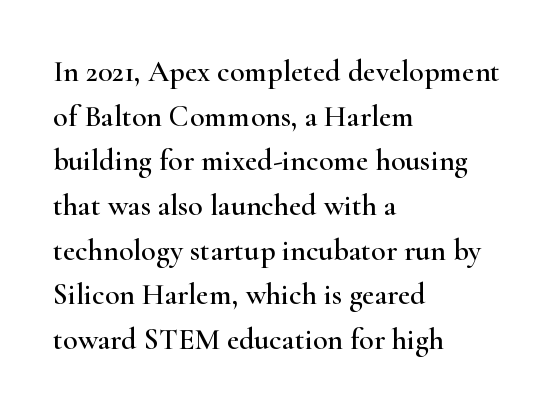
Glyph-to-glyph distance matches everyday printed text. Quick note: underline off. Think of a printed novel: that variable character pitch is what you see here. The text block is weighted toward the left margin, trailing off unevenly rightward. A typesetter would label this face a serif.
